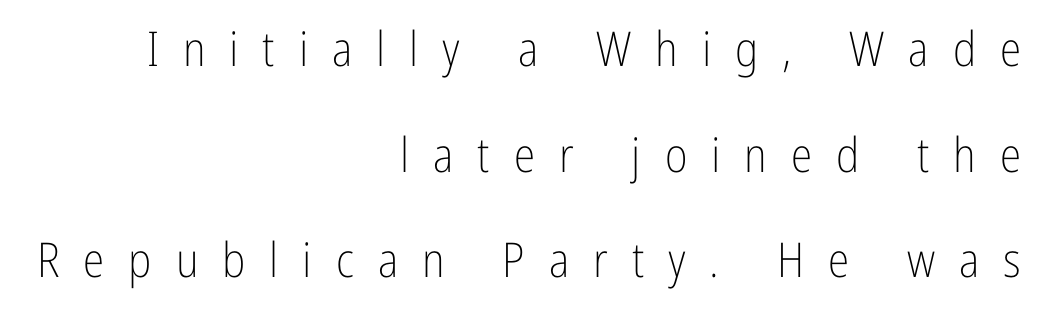
Q: Is the text bold? A: No.
Q: Is the text italic (slanted)? A: No, it is upright.
Q: Is the typeface a serif or a sans-serif typeface? A: Sans-serif.
Q: Is the text underlined? A: No.
Q: How is the paragraph aligned? A: Right-aligned.
Q: Is the spacing between letters normal or unusually wide? A: Unusually wide.
Q: Is the spacing between lines tight, normal or loose? A: Loose.
Q: Width (condensed, normal, or wide)? A: Condensed.
Q: Stroke contrast? A: Low.
Q: x-height? A: Medium.
Q: Monospaced? A: No.
